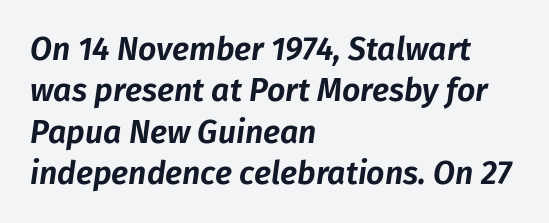
{"italic": "yes", "lean": "right", "slant_degrees": 8, "width": "normal", "stroke_contrast": "low", "x_height": "medium", "monospaced": "no", "underline": "no", "align": "left", "line_spacing": "normal", "line_spacing_ratio": 1.29, "letter_spacing": "normal", "letter_spacing_em": 0.0, "glyph_px": 32}
